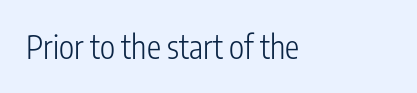
The rendering shows plain stroke endings on the letterforms — a sans-serif design. When letters stand straight like this, we call the style roman or upright. One-word summary of the alignment: left. Descenders hang freely into open space. The typesetting does not lean heavy: it is not bold. The letters sit at their default tracking, neither squeezed nor spread.
